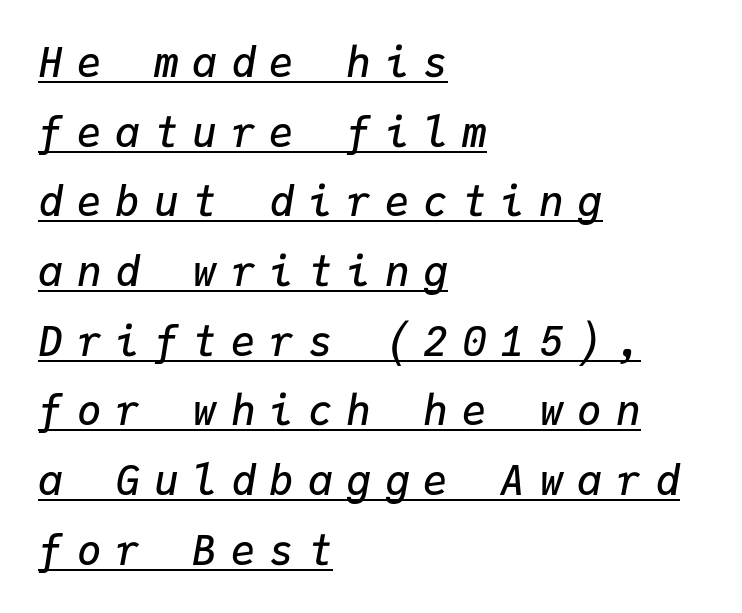
Descenders here cross a horizontal rule under the line. If you drew a line through each stem, it would be angled. Bold? Not quite — semibold, heavier than regular but stopping short. Compared with a centered layout, this one pins lines to the left instead. Is this a fixed-width face? Yes — each glyph sits in an identical cell.
